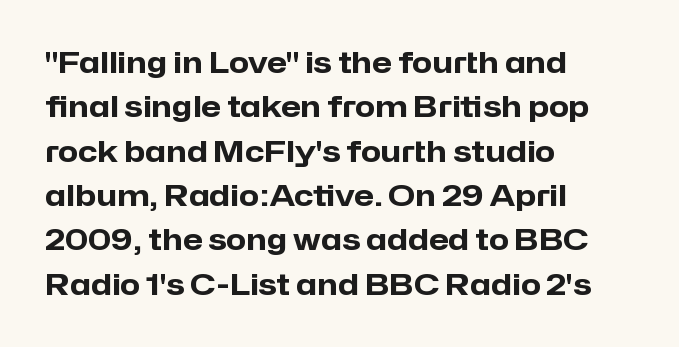
Each word holds together tightly as a unit, with standard inter-letter gaps. How would I describe the line gaps? Plain and ordinary. Chunky letters — that's bold for sure. A student would call this left alignment; a typographer would say flush left, rag right.
